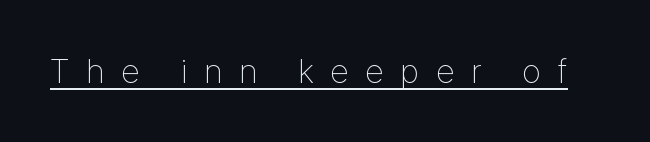
Type style note: lacks serifs. Words appear elongated and porous because spacing is wide. Each stroke keeps to a modest, everyday thickness or less. The passage shown is typed in a proportional face where columns would drift. Ascenders rise straight up at ninety degrees. The glyphs are accompanied by a horizontal stroke just below them.
